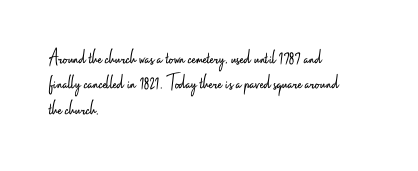
A bare baseline throughout the passage. Line beginnings align vertically; line endings do not. This sample uses plain, unmodified letter spacing. Is this a heavy cut? Hardly; it is regular or lighter.
